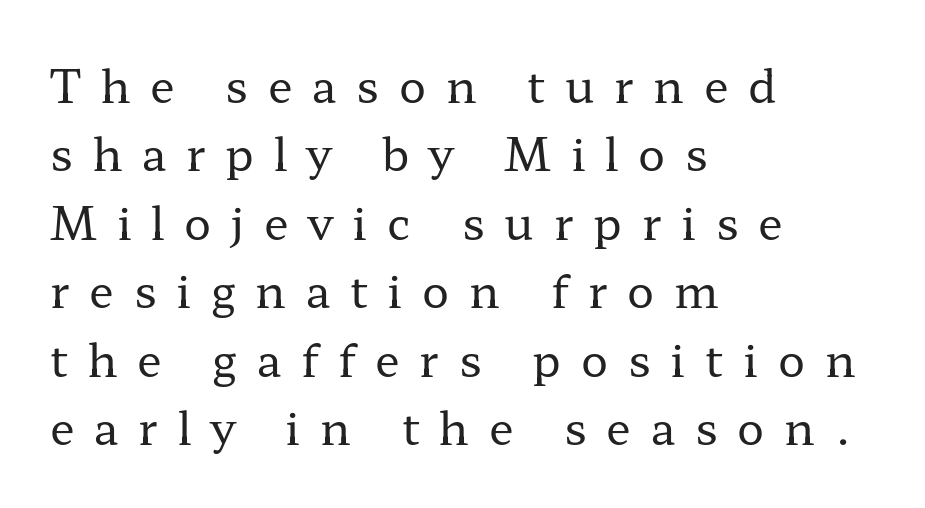
Q: Is the text bold? A: No.
Q: Is the text italic (slanted)? A: No, it is upright.
Q: Is the typeface a serif or a sans-serif typeface? A: Serif.
Q: Is the text underlined? A: No.
Q: How is the paragraph aligned? A: Left-aligned.
Q: Is the spacing between letters normal or unusually wide? A: Unusually wide.
Q: Is the spacing between lines tight, normal or loose? A: Normal.
Q: Width (condensed, normal, or wide)? A: Wide.
Q: Stroke contrast? A: Low.
Q: x-height? A: Medium.
Q: Monospaced? A: No.
